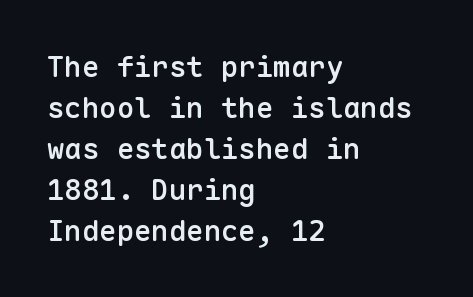
{"serif": "no", "italic": "no", "bold": "semi", "weight": "semibold", "width": "normal", "stroke_contrast": "low", "x_height": "medium", "monospaced": "yes", "underline": "no", "align": "left", "line_spacing": "normal", "line_spacing_ratio": 1.41, "letter_spacing": "normal", "letter_spacing_em": 0.0, "glyph_px": 29}
